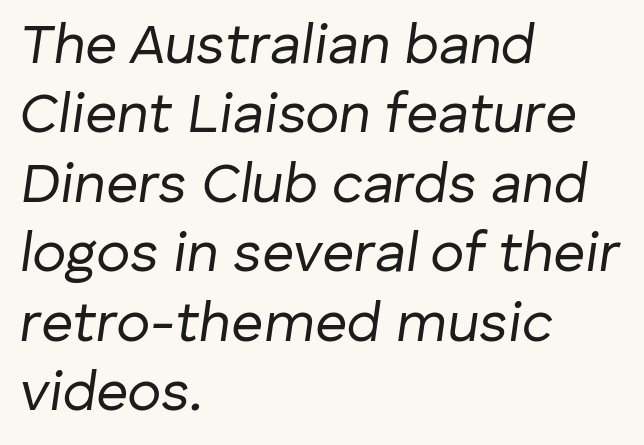
{"italic": "yes", "lean": "right", "slant_degrees": 8, "bold": "no", "weight": "regular", "width": "normal", "stroke_contrast": "low", "x_height": "medium", "monospaced": "no", "underline": "no", "align": "left", "line_spacing_ratio": 1.24, "letter_spacing": "normal", "letter_spacing_em": 0.0, "glyph_px": 56}
